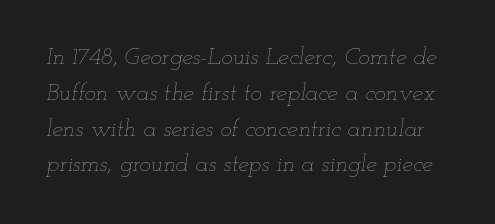
Q: Is the text bold? A: No.
Q: Is the text italic (slanted)? A: Yes, it leans right by about 12 degrees.
Q: Is the text underlined? A: No.
Q: Is the spacing between letters normal or unusually wide? A: Normal.
Q: Is the spacing between lines tight, normal or loose? A: Normal.
